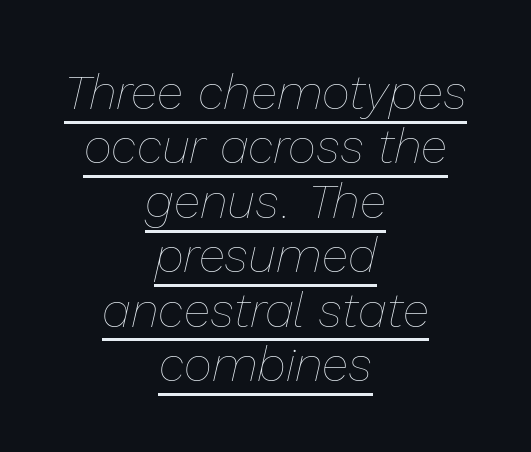
Baseline-to-baseline distance is barely more than the letter height. Compared with a flush-left layout, this one balances lines on the center instead. Ink coverage per letter is moderate at most. Proportional: the letters do not fall into vertical columns.
